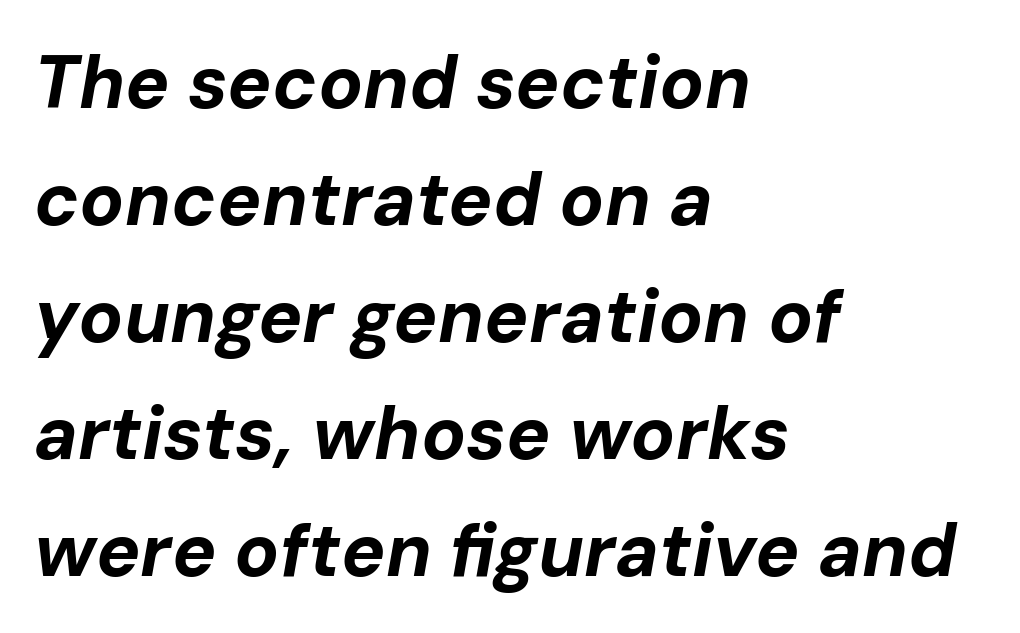
{"italic": "yes", "lean": "right", "slant_degrees": 10, "bold": "yes", "weight": "bold", "width": "normal", "stroke_contrast": "low", "x_height": "medium", "monospaced": "no", "underline": "no", "align": "left", "line_spacing": "normal", "line_spacing_ratio": 1.58, "letter_spacing": "normal", "letter_spacing_em": 0.0, "glyph_px": 74}
